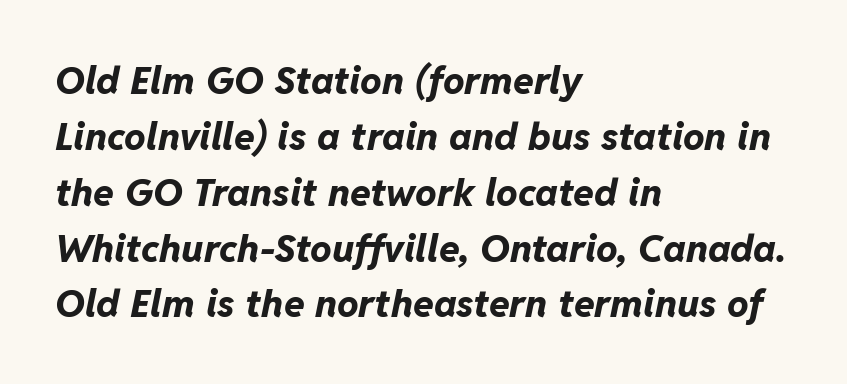
The tracking reads as untouched default to a designer's eye. Unmarked baselines from the first word to the last. The leading is moderate, giving the passage an even texture. Yep, that's italic — everything's leaning. The face used here has the dense, thick strokes of a bold. Here the designer chose a conventional face with non-uniform glyph widths.
